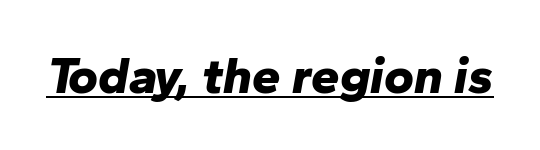
{"italic": "yes", "lean": "right", "slant_degrees": 10, "bold": "yes", "weight": "bold", "width": "normal", "stroke_contrast": "low", "x_height": "medium", "monospaced": "no", "underline": "yes", "letter_spacing": "normal", "letter_spacing_em": 0.0, "glyph_px": 51}
